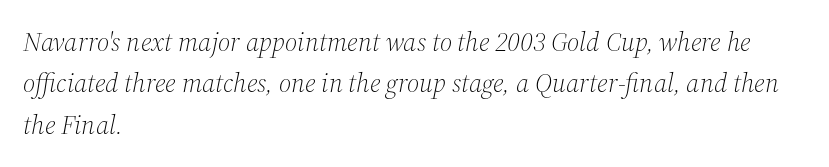
{"italic": "yes", "lean": "right", "slant_degrees": 12, "bold": "no", "underline": "no", "align": "left", "line_spacing": "normal", "line_spacing_ratio": 1.53, "letter_spacing": "normal", "letter_spacing_em": 0.0, "glyph_px": 27}
